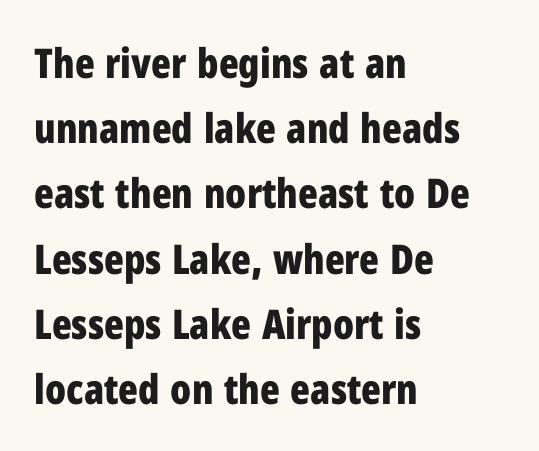
Q: Is the text bold? A: Yes.
Q: Is the text italic (slanted)? A: No, it is upright.
Q: Is the typeface a serif or a sans-serif typeface? A: Sans-serif.
Q: Is the text underlined? A: No.
Q: How is the paragraph aligned? A: Left-aligned.
Q: Is the spacing between letters normal or unusually wide? A: Normal.
Q: Is the spacing between lines tight, normal or loose? A: Normal.
Q: Width (condensed, normal, or wide)? A: Condensed.
Q: Stroke contrast? A: Low.
Q: x-height? A: Medium.
Q: Monospaced? A: No.
